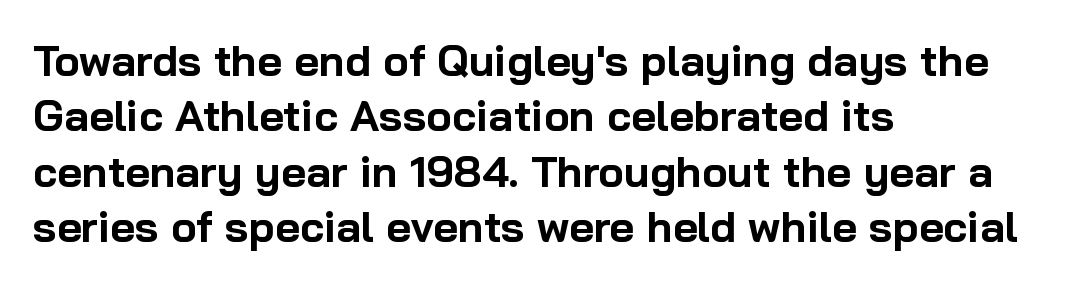
These lines carry a lot of weight — the face is fully bold. A sans-serif font was chosen for this passage. The rag falls on the right side of this text block. Compared with typical paragraphs, the rows here are spaced about the same. Style check: upright.
